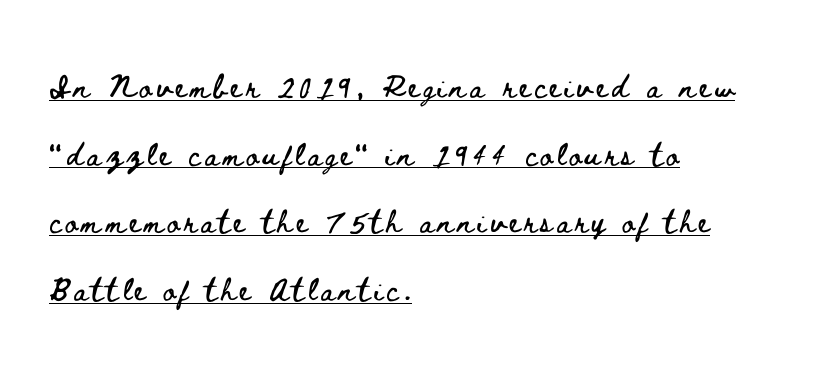
Spacing verdict: proportional, widths tailored to each character. The compositor pushed each line to the left boundary. The words here are underlined. Successive baselines arrive slowly, with a big drop between each.
